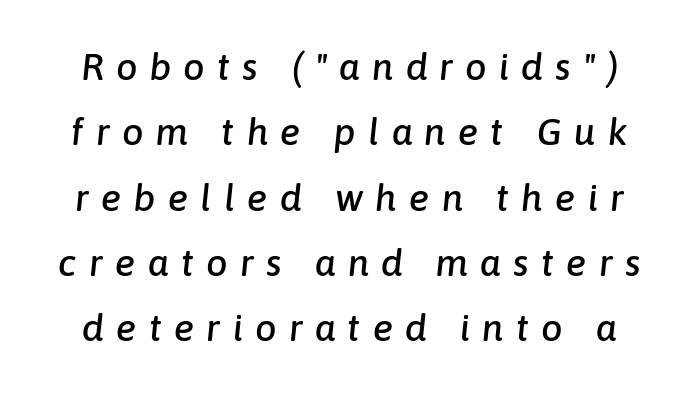
Q: Is the text italic (slanted)? A: Yes, it leans right by about 6 degrees.
Q: Is the text underlined? A: No.
Q: Is the spacing between letters normal or unusually wide? A: Unusually wide.
Q: Width (condensed, normal, or wide)? A: Normal.
Q: Stroke contrast? A: Low.
Q: x-height? A: Medium.
Q: Monospaced? A: No.
